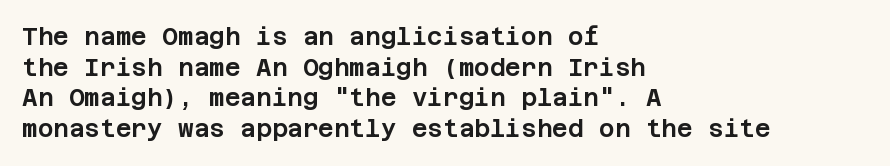
The image shows 24 px text type, upright; set left-aligned, normal line spacing (1.28x), normal letter spacing, not underlined.
